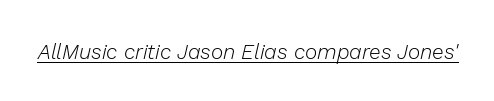
{"italic": "yes", "lean": "right", "slant_degrees": 13, "bold": "no", "underline": "yes", "letter_spacing": "normal", "letter_spacing_em": 0.0, "glyph_px": 21}
